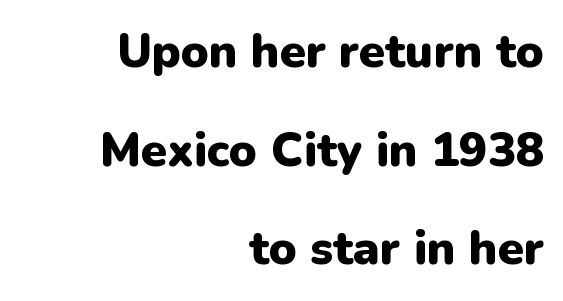
{"serif": "no", "italic": "no", "bold": "yes", "weight": "heavy", "width": "normal", "stroke_contrast": "low", "x_height": "medium", "monospaced": "no", "underline": "no", "align": "right", "line_spacing": "loose", "line_spacing_ratio": 2.1, "letter_spacing": "normal", "letter_spacing_em": 0.0, "glyph_px": 47}
